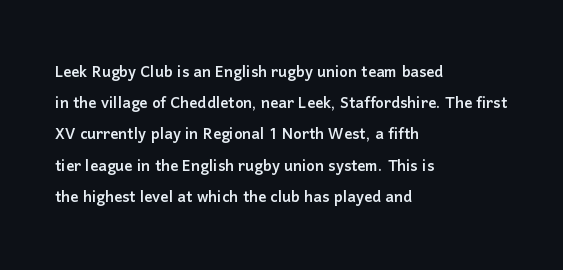
Q: Is the text italic (slanted)? A: No, it is upright.
Q: Is the text underlined? A: No.
Q: How is the paragraph aligned? A: Left-aligned.
Q: Is the spacing between letters normal or unusually wide? A: Normal.
Q: Is the spacing between lines tight, normal or loose? A: Normal.
